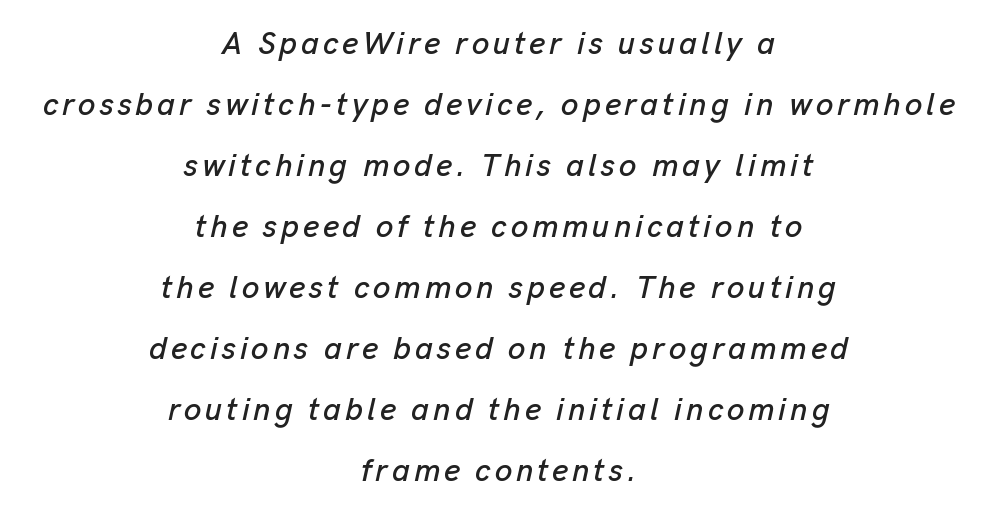
Note the varied advance widths — an 'i' is clearly narrower than an 'm'. Horizontal bands of white between lines are thick stripes. Any mark beneath the type? The region is blank. Quick note: italic.
